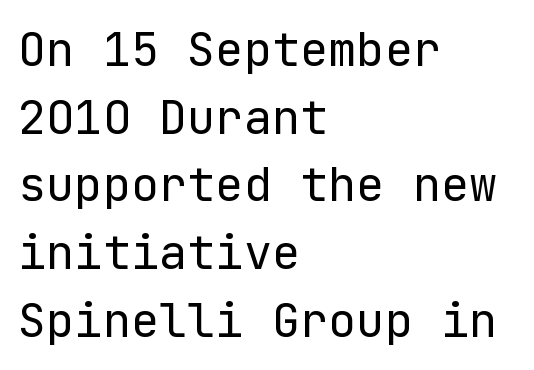
Baseline-to-baseline distance is the conventional proportion of letter height. This is not heavy type; no bold has been used. The letterforms sit shoulder to shoulder at normal distance. Quick note: not italic, upright. The glyphs in this specimen are sans serif.
